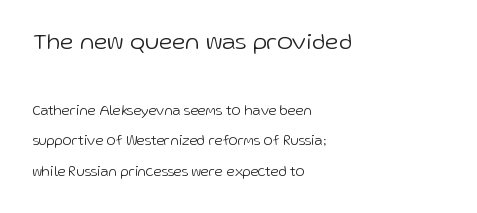
A quiet, ordinary-to-light weight characterises the typeface. Rule under the text: the space is simply empty. The emphasis by scale lands on block number one, above. Do the letters lean? They stand straight. Nothing unusual about the tracking: characters are spaced as the font intends. Each line starts at the same left margin while the right side varies.
